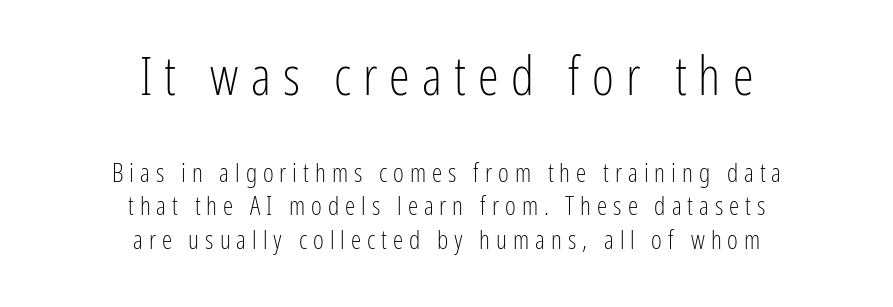
Q: Is the text bold? A: No.
Q: Is the text italic (slanted)? A: No, it is upright.
Q: Is the typeface a serif or a sans-serif typeface? A: Sans-serif.
Q: Is the text underlined? A: No.
Q: How is the paragraph aligned? A: Centered.
Q: Is the spacing between letters normal or unusually wide? A: Unusually wide.
Q: Is the spacing between lines tight, normal or loose? A: Normal.
Q: Which block of text is set in a larger size, the first (top) or the second (bottom)? A: The first (top) one.
Q: Width (condensed, normal, or wide)? A: Condensed.
Q: Stroke contrast? A: Low.
Q: x-height? A: Medium.
Q: Monospaced? A: No.
